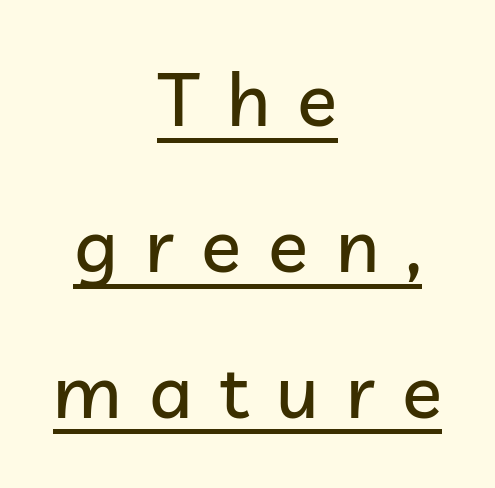
{"serif": "no", "italic": "no", "width": "normal", "stroke_contrast": "low", "x_height": "medium", "monospaced": "no", "underline": "yes", "align": "center", "line_spacing": "loose", "line_spacing_ratio": 1.97, "letter_spacing": "wide", "letter_spacing_em": 0.37, "glyph_px": 74}
